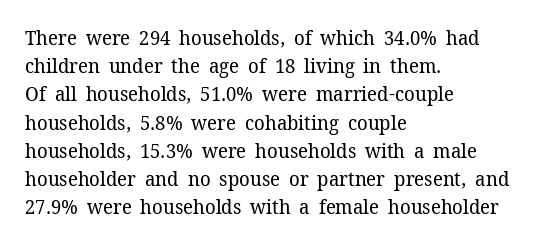
The image shows 20 px text type, upright; set left-aligned, normal line spacing (1.41x), normal letter spacing, not underlined.
